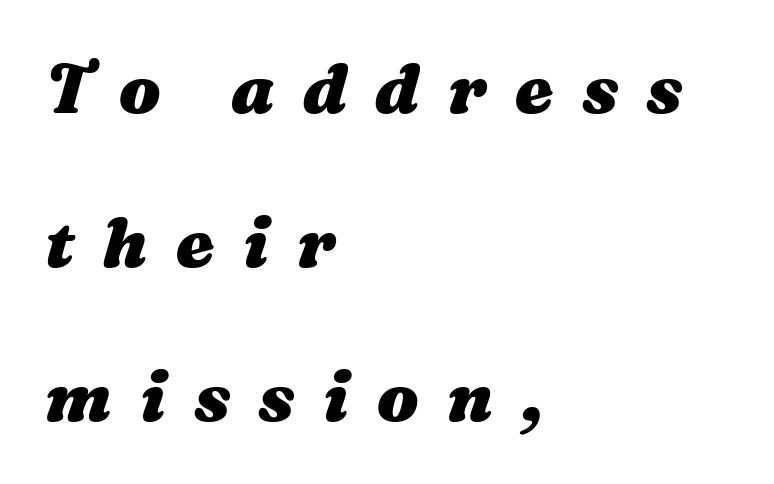
Q: Is the text bold? A: Yes.
Q: Is the text italic (slanted)? A: Yes, it leans right by about 16 degrees.
Q: Is the text underlined? A: No.
Q: How is the paragraph aligned? A: Left-aligned.
Q: Is the spacing between letters normal or unusually wide? A: Unusually wide.
Q: Is the spacing between lines tight, normal or loose? A: Loose.
Q: Width (condensed, normal, or wide)? A: Wide.
Q: Stroke contrast? A: Medium.
Q: x-height? A: Medium.
Q: Monospaced? A: No.
